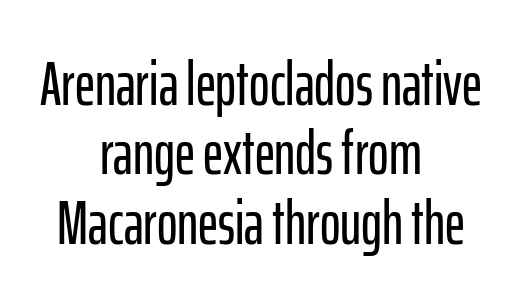
The image shows 62 px condensed sans-serif type, upright; set centered, tight line spacing (1.12x), normal letter spacing, not underlined; low stroke contrast and a medium x-height.
